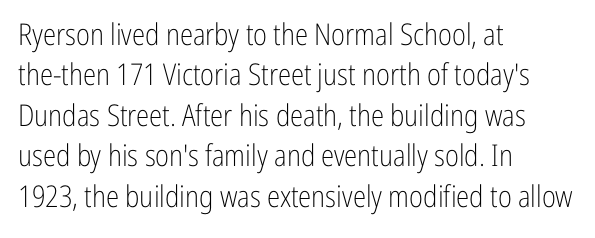
Q: Is the text bold? A: No.
Q: Is the text italic (slanted)? A: No, it is upright.
Q: Is the typeface a serif or a sans-serif typeface? A: Sans-serif.
Q: Is the text underlined? A: No.
Q: How is the paragraph aligned? A: Left-aligned.
Q: Is the spacing between letters normal or unusually wide? A: Normal.
Q: Is the spacing between lines tight, normal or loose? A: Normal.
Q: Width (condensed, normal, or wide)? A: Condensed.
Q: Stroke contrast? A: Low.
Q: x-height? A: Medium.
Q: Monospaced? A: No.
